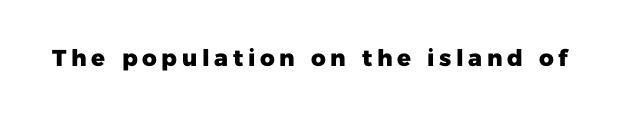
The image shows 23 px bold type, upright; set unusually wide letter spacing (+0.2 em), not underlined.
